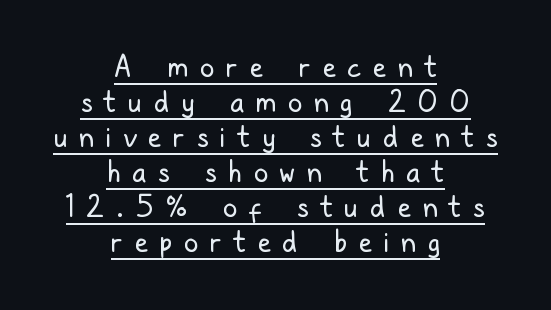
{"serif": "no", "italic": "no", "bold": "no", "weight": "regular", "width": "condensed", "stroke_contrast": "low", "x_height": "medium", "monospaced": "no", "underline": "yes", "align": "center", "line_spacing_ratio": 1.21, "letter_spacing": "wide", "letter_spacing_em": 0.41, "glyph_px": 29}
